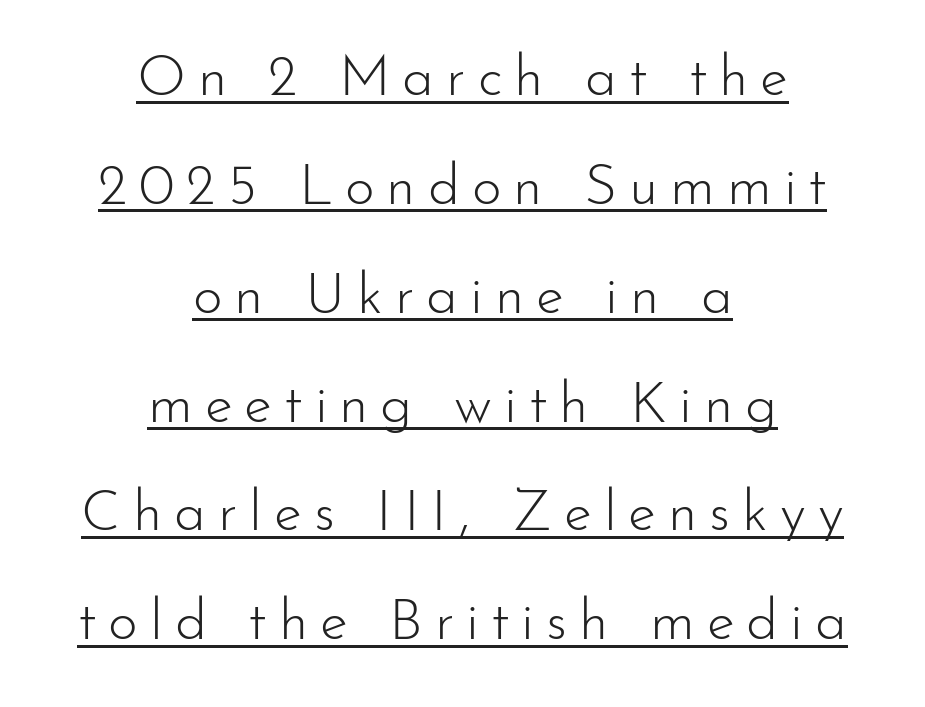
The image shows 57 px light sans-serif type, upright; set centered, loose line spacing (1.91x), unusually wide letter spacing (+0.21 em), underlined; low stroke contrast and a small x-height.
